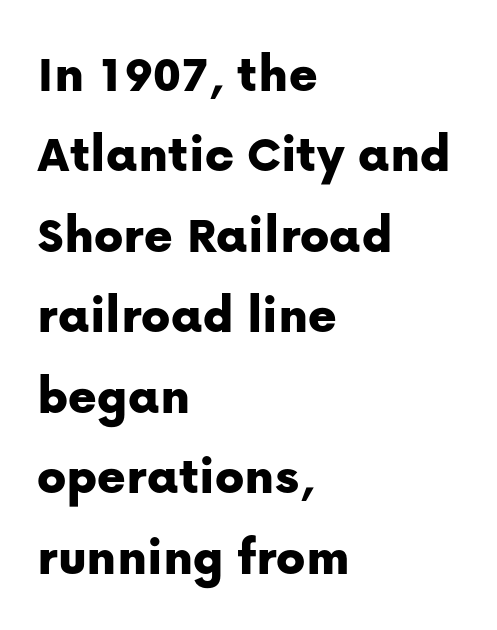
Anything drawn beneath the words? Only blank space. The letters advance in unequal steps, a hallmark of proportional type. This rendering employs a face without finishing strokes, i.e., a sans-serif. This block has exactly the height ordinary leading produces.
